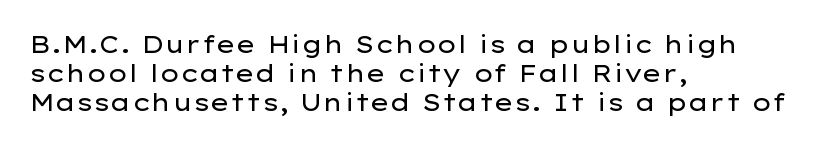
{"italic": "no", "bold": "no", "underline": "no", "align": "left", "line_spacing_ratio": 1.2, "letter_spacing": "normal", "letter_spacing_em": 0.0, "glyph_px": 24}
